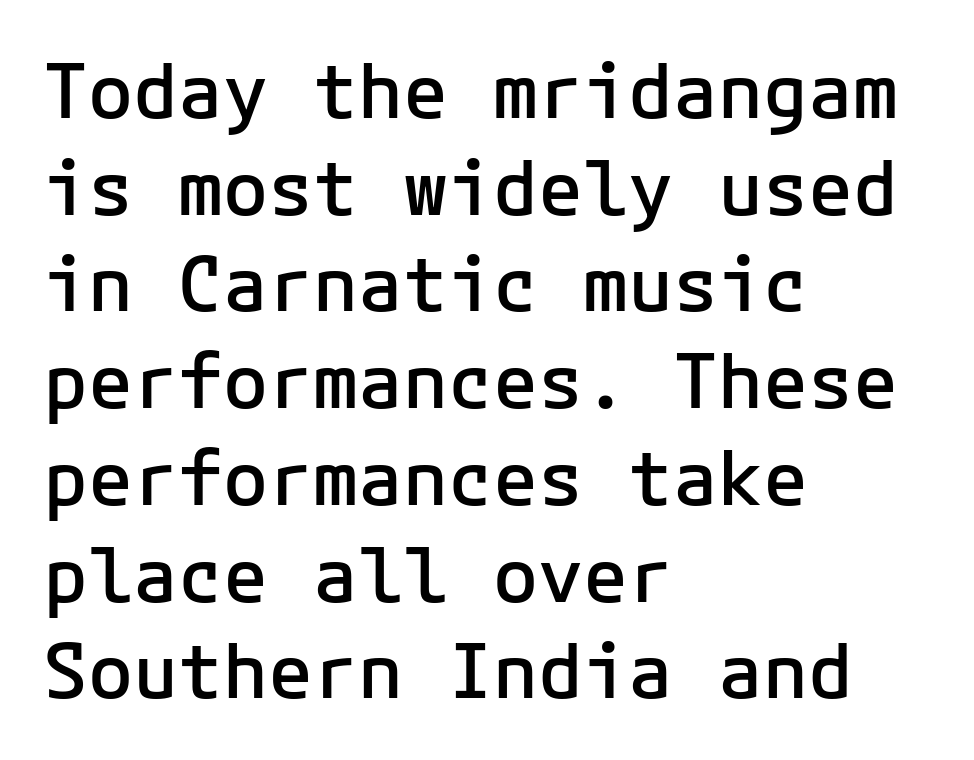
Q: Is the text bold? A: Semi-bold.
Q: Is the text italic (slanted)? A: No, it is upright.
Q: Is the typeface a serif or a sans-serif typeface? A: Sans-serif.
Q: Is the text underlined? A: No.
Q: How is the paragraph aligned? A: Left-aligned.
Q: Is the spacing between letters normal or unusually wide? A: Normal.
Q: Is the spacing between lines tight, normal or loose? A: Normal.
Q: Width (condensed, normal, or wide)? A: Normal.
Q: Stroke contrast? A: Low.
Q: x-height? A: Medium.
